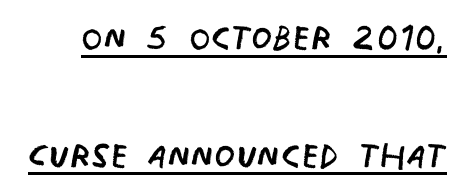
Q: Is the text bold? A: No.
Q: Is the typeface a serif or a sans-serif typeface? A: Sans-serif.
Q: Is the text underlined? A: Yes.
Q: Is the spacing between letters normal or unusually wide? A: Normal.
Q: Is the spacing between lines tight, normal or loose? A: Loose.
Q: Width (condensed, normal, or wide)? A: Condensed.
Q: Stroke contrast? A: Low.
Q: x-height? A: Large.
Q: Monospaced? A: No.
